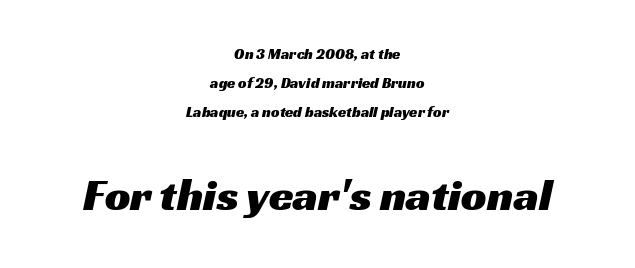
{"serif": "no", "width": "wide", "stroke_contrast": "medium", "x_height": "medium", "monospaced": "no", "underline": "no", "align": "center", "line_spacing": "loose", "line_spacing_ratio": 1.92, "letter_spacing": "normal", "letter_spacing_em": 0.0, "larger_block": "second", "size_ratio": 3.0, "glyph_px": 45}
